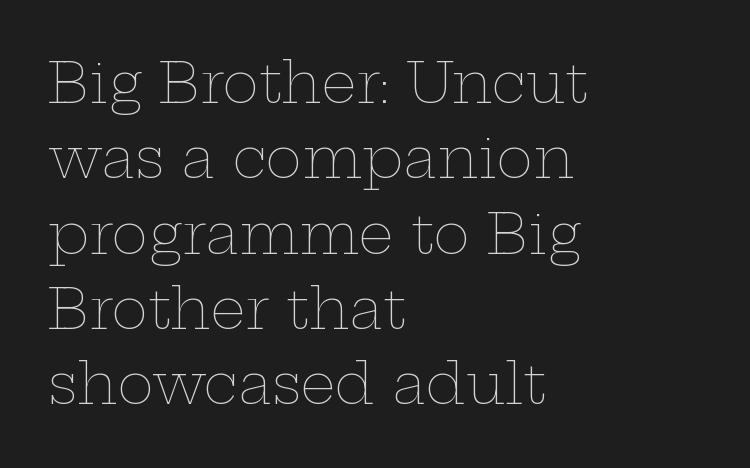
Where is the straight margin? On the left. No extra ink here — the face is not bold. The horizontal fit of the characters is conventional and even. Vertical spacing — default.
